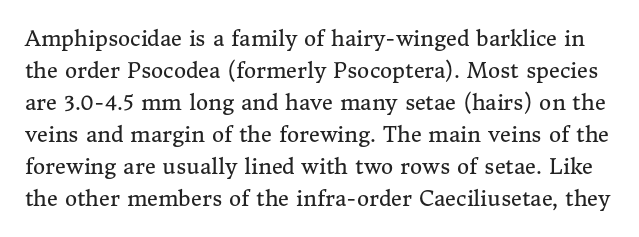
Q: Is the text bold? A: No.
Q: Is the text italic (slanted)? A: No, it is upright.
Q: Is the text underlined? A: No.
Q: Is the spacing between letters normal or unusually wide? A: Normal.
Q: Is the spacing between lines tight, normal or loose? A: Normal.
